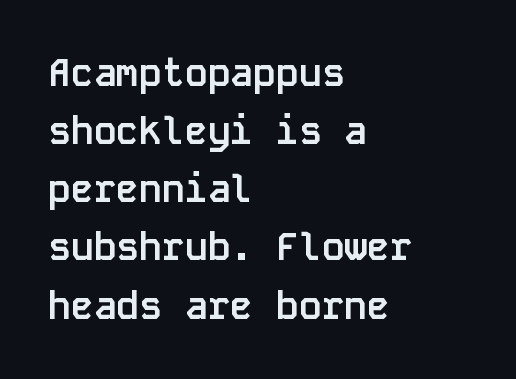
Nobody drew a line under any word here. There is no visible air inserted between adjacent glyphs. A sans-serif font was chosen for this passage. Caption: bold face, heavy strokes. The axis of the letterforms is exactly vertical. This sample has the even, mechanical cadence of fixed-width lettering.
